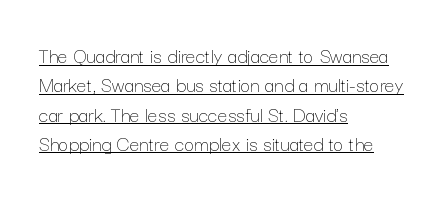
{"italic": "no", "bold": "no", "underline": "yes", "align": "left", "line_spacing": "normal", "line_spacing_ratio": 1.33, "letter_spacing": "normal", "letter_spacing_em": 0.0, "glyph_px": 22}
